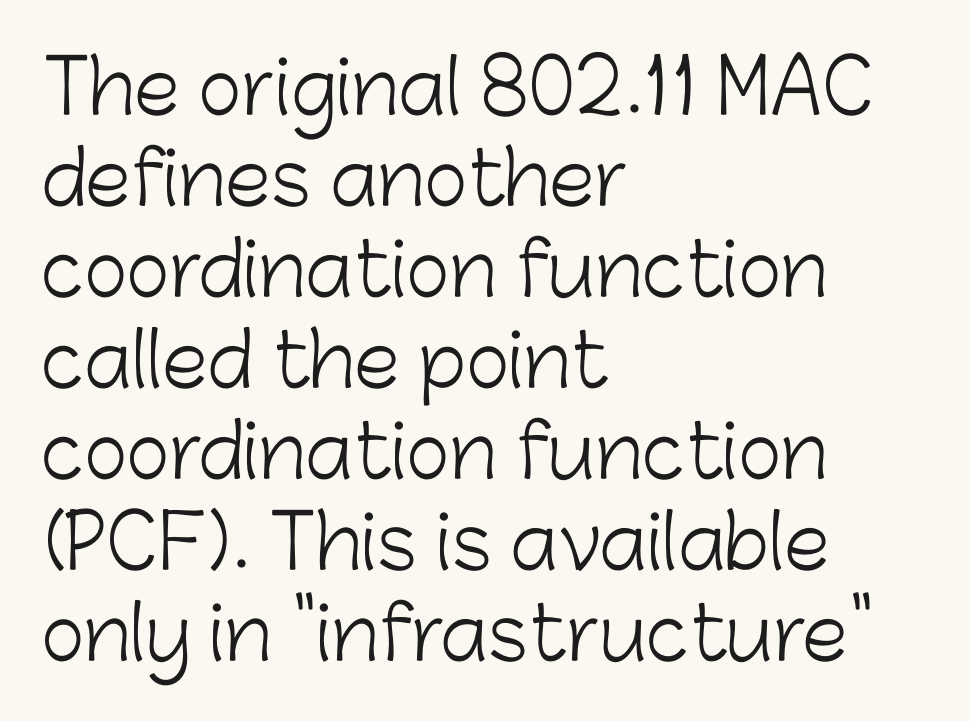
This sample is left-justified, so line endings fall wherever the words run out. This sample has the flowing, uneven cadence of proportional lettering. Letters have the restrained weight of plain body copy at most. Letters rest on an invisible, unmarked baseline. The horizontal fit of the characters is conventional and even.
